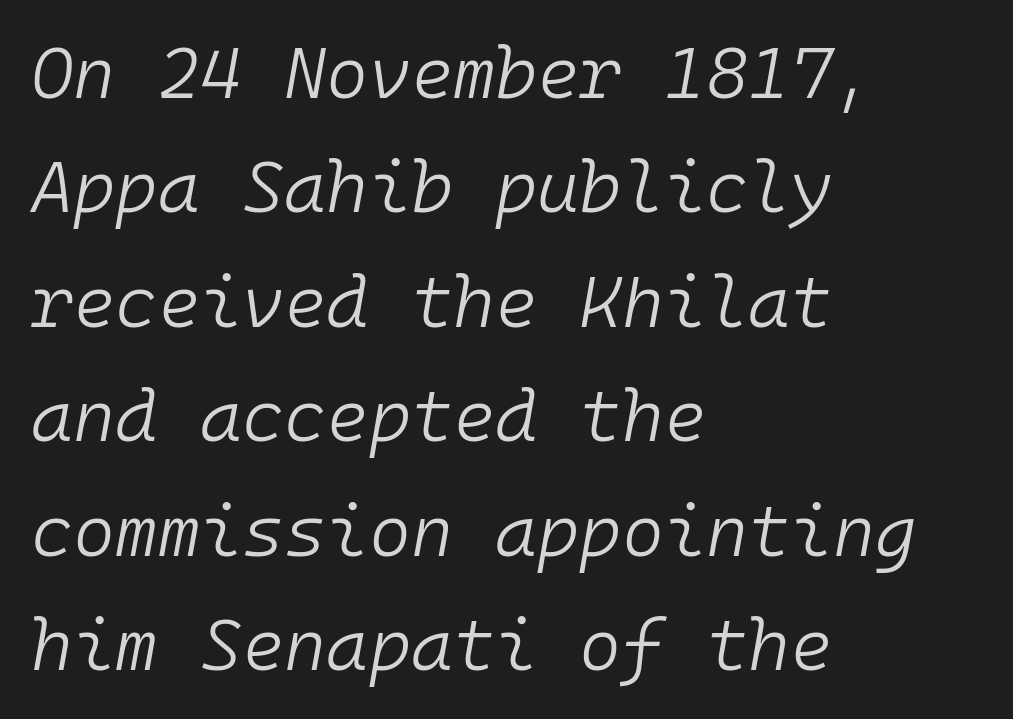
{"italic": "yes", "lean": "right", "slant_degrees": 10, "bold": "no", "weight": "light", "width": "normal", "stroke_contrast": "low", "x_height": "medium", "monospaced": "yes", "underline": "no", "align": "left", "line_spacing": "normal", "line_spacing_ratio": 1.59, "letter_spacing": "normal", "letter_spacing_em": 0.0, "glyph_px": 72}
